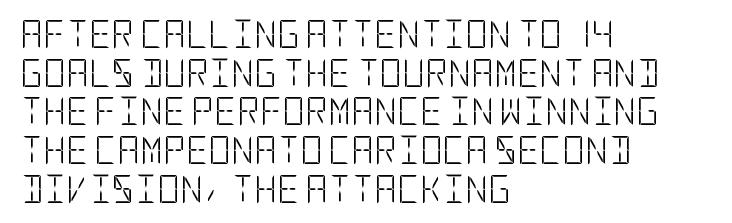
{"serif": "no", "italic": "no", "bold": "no", "weight": "light", "width": "condensed", "stroke_contrast": "low", "x_height": "large", "underline": "no", "align": "left", "line_spacing": "normal", "line_spacing_ratio": 1.38, "letter_spacing": "normal", "letter_spacing_em": 0.0, "glyph_px": 28}
